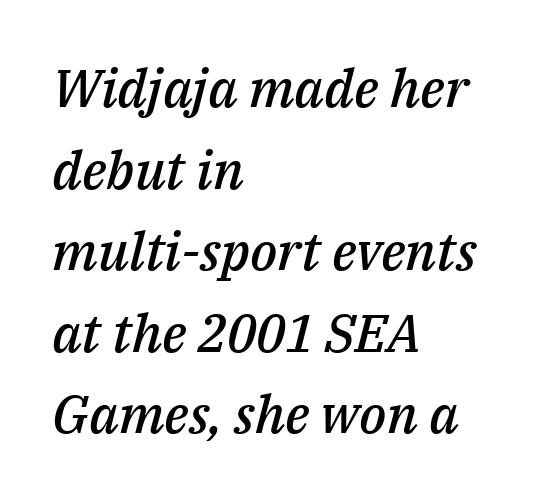
Varying glyph widths throughout — classic text-font behaviour. Normally led — the rows are evenly, conventionally spaced. The type is set solid horizontally, with unmodified tracking. Is the type bold? Partly — it's a semibold, heavier than regular but not fully bold. Italic: yes, the glyphs are oblique.
